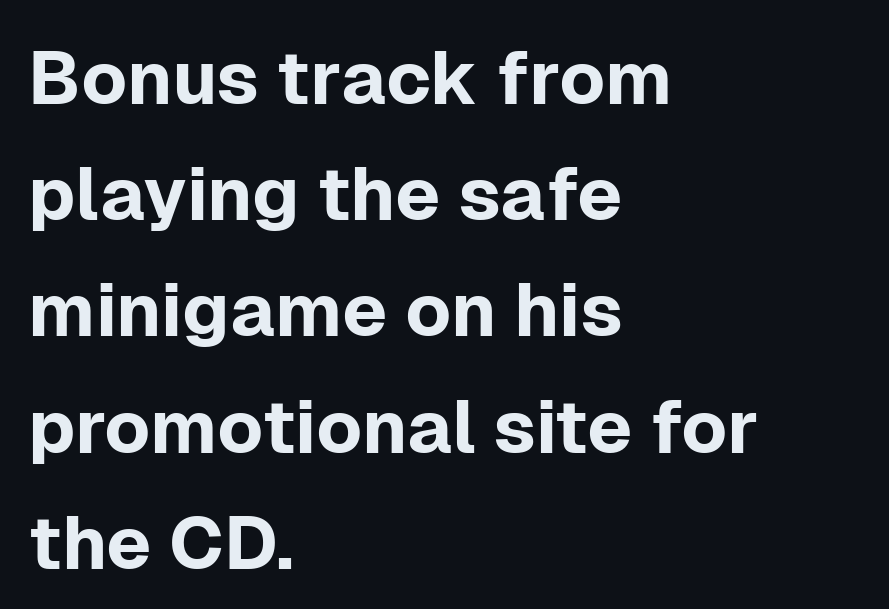
Q: Is the text italic (slanted)? A: No, it is upright.
Q: Is the typeface a serif or a sans-serif typeface? A: Sans-serif.
Q: Is the text underlined? A: No.
Q: How is the paragraph aligned? A: Left-aligned.
Q: Is the spacing between letters normal or unusually wide? A: Normal.
Q: Is the spacing between lines tight, normal or loose? A: Normal.
Q: Width (condensed, normal, or wide)? A: Normal.
Q: Stroke contrast? A: Low.
Q: x-height? A: Medium.
Q: Monospaced? A: No.
